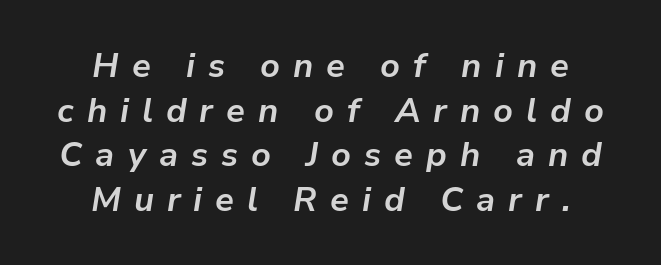
In terms of posture, this sample is oblique. This sample uses expanded letter spacing, leaving extra air between glyphs. Regarding leading, the lines here are spaced in the standard way. Short and long lines alike share a common midpoint. The passage shown is not underscored anywhere.
